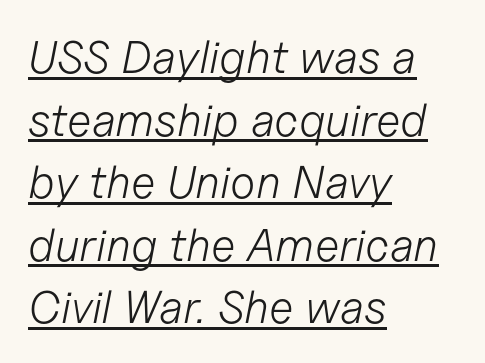
The passage is arranged the way most books set body copy — flush left. What's the leading like? Ordinary, nothing unusual. No letter is thick-stroked: the sample isn't bold. Note the varied advance widths — an 'i' is clearly narrower than an 'm'.
